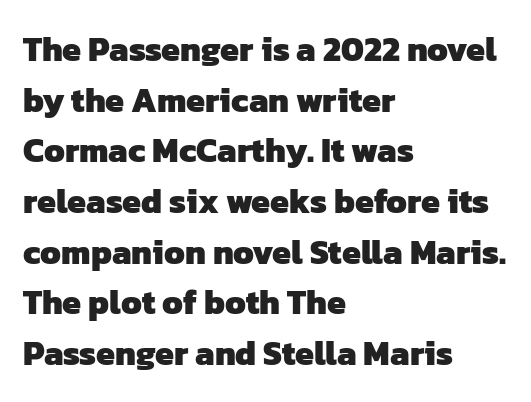
{"serif": "no", "bold": "yes", "weight": "heavy", "width": "normal", "stroke_contrast": "low", "x_height": "medium", "monospaced": "no", "underline": "no", "align": "left", "line_spacing": "normal", "line_spacing_ratio": 1.49, "letter_spacing": "normal", "letter_spacing_em": 0.0, "glyph_px": 34}
